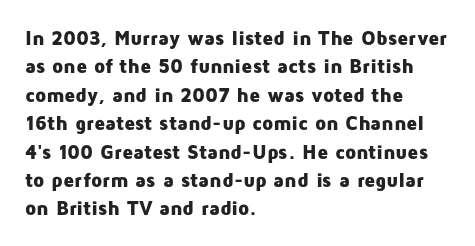
The image shows 20 px bold type, upright; set left-aligned, normal line spacing (1.42x), normal letter spacing, not underlined.
